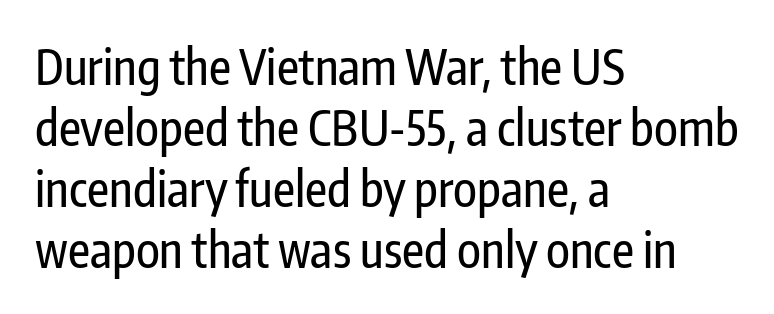
Is this a fixed-width face? No — the glyphs have proportional, varying widths. The font family rendered here belongs to the sans-serif group. The block of text has a typical density, with ordinary space between rows. Posture: straight, roman, zero tilt.
